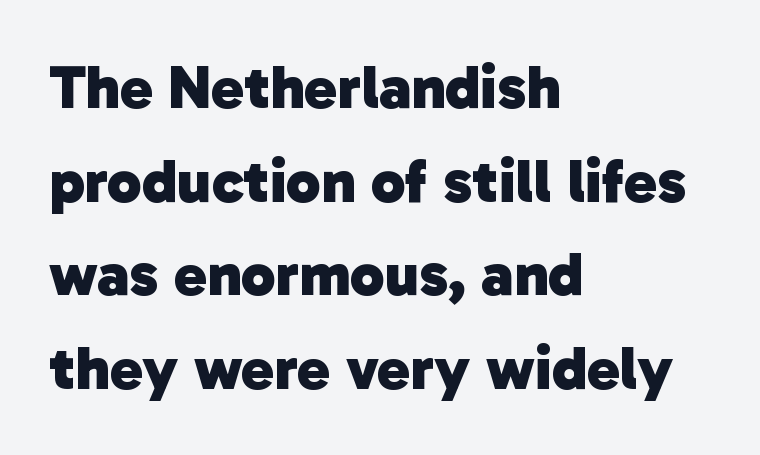
The image shows 62 px heavy sans-serif type; set left-aligned, normal line spacing (1.51x), normal letter spacing, not underlined; low stroke contrast and a medium x-height.
